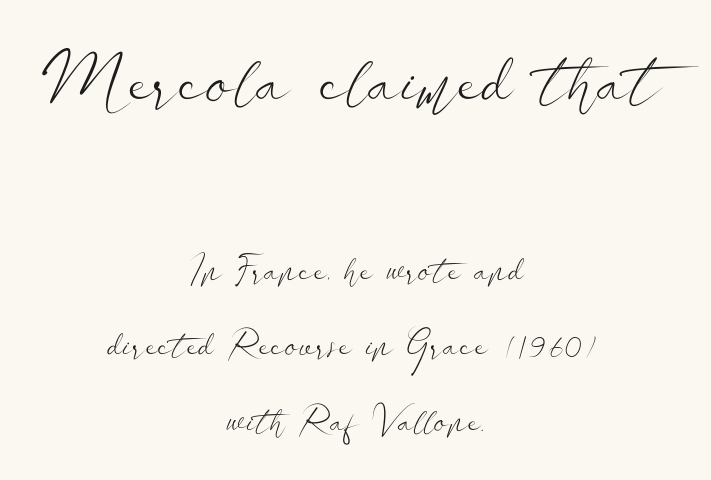
Q: Is the text bold? A: No.
Q: Is the text italic (slanted)? A: Yes.
Q: Is the typeface a serif or a sans-serif typeface? A: Sans-serif.
Q: Is the text underlined? A: No.
Q: How is the paragraph aligned? A: Centered.
Q: Is the spacing between letters normal or unusually wide? A: Normal.
Q: Is the spacing between lines tight, normal or loose? A: Loose.
Q: Which block of text is set in a larger size, the first (top) or the second (bottom)? A: The first (top) one.
Q: Width (condensed, normal, or wide)? A: Wide.
Q: Stroke contrast? A: Low.
Q: x-height? A: Small.
Q: Monospaced? A: No.
